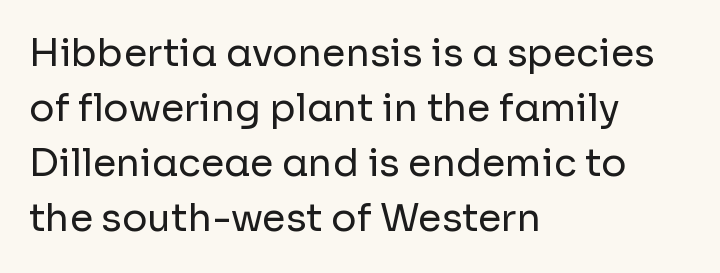
Observe the ordinary spacing: letters are neighbours, not strangers. The paragraph shown leans on its left margin. Is there any slant? The stems are plumb. I'd call this a sans setting — the letters go barefoot.
